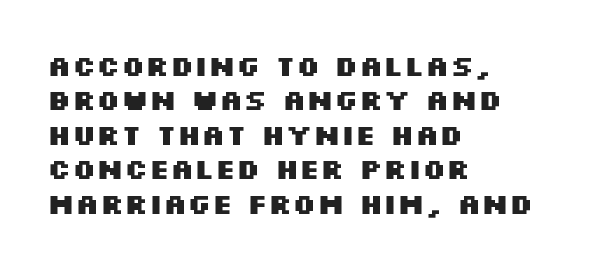
{"serif": "no", "italic": "no", "bold": "yes", "weight": "heavy", "width": "wide", "stroke_contrast": "medium", "x_height": "large", "monospaced": "no", "underline": "no", "align": "left", "line_spacing_ratio": 1.23, "letter_spacing": "normal", "letter_spacing_em": 0.0, "glyph_px": 28}
